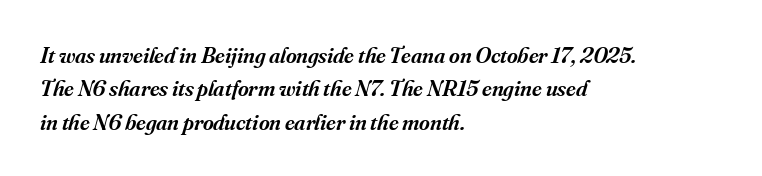
Q: Is the text bold? A: Semi-bold.
Q: Is the text italic (slanted)? A: Yes, it leans right by about 16 degrees.
Q: Is the text underlined? A: No.
Q: How is the paragraph aligned? A: Left-aligned.
Q: Is the spacing between letters normal or unusually wide? A: Normal.
Q: Is the spacing between lines tight, normal or loose? A: Normal.
